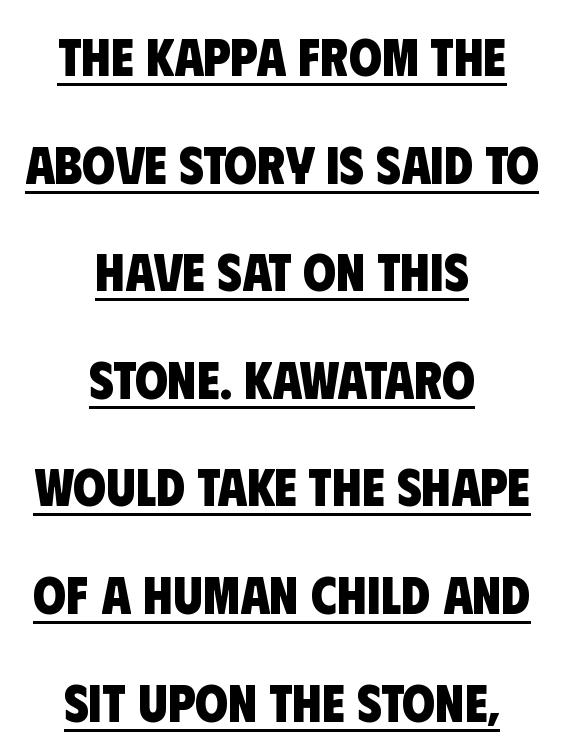
The image shows 53 px heavy, condensed sans-serif type; set centered, loose line spacing (2.03x), normal letter spacing, underlined; low stroke contrast and a large x-height.
